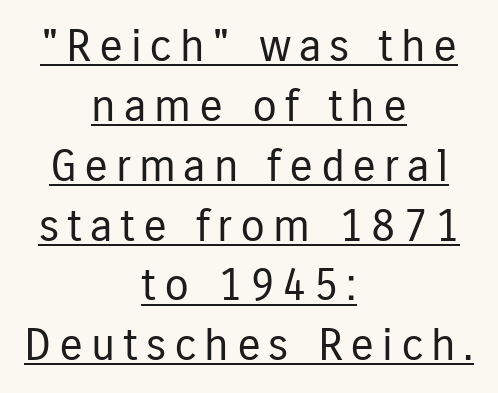
{"serif": "no", "italic": "no", "bold": "no", "weight": "regular", "width": "condensed", "stroke_contrast": "low", "x_height": "medium", "monospaced": "no", "underline": "yes", "align": "center", "line_spacing": "normal", "line_spacing_ratio": 1.33, "glyph_px": 45}
